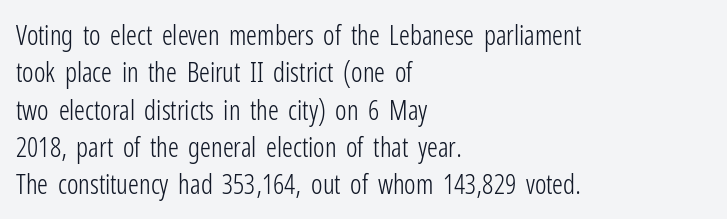
Interline gaps are of average width in this sample. Inter-character spacing is left at the font's built-in metrics. If you drew a line through each stem, it would be perfectly vertical. Words float on clear page, feet unadorned. Each line starts at the same left margin while the right side varies.
